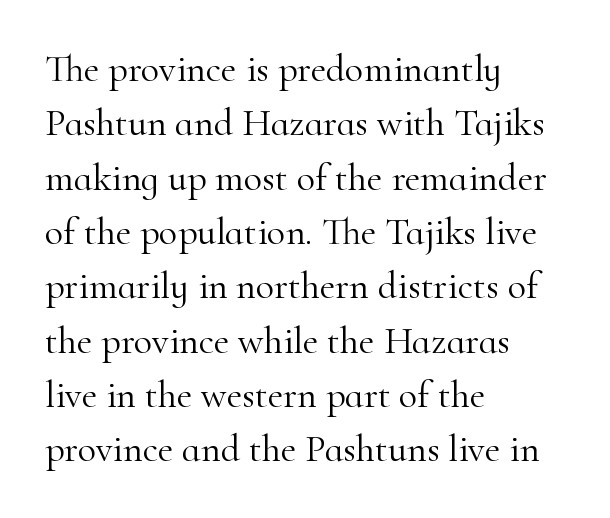
{"serif": "yes", "italic": "no", "bold": "no", "weight": "light", "width": "normal", "stroke_contrast": "high", "x_height": "small", "monospaced": "no", "underline": "no", "align": "left", "line_spacing": "normal", "line_spacing_ratio": 1.43, "letter_spacing": "normal", "letter_spacing_em": 0.0, "glyph_px": 38}
